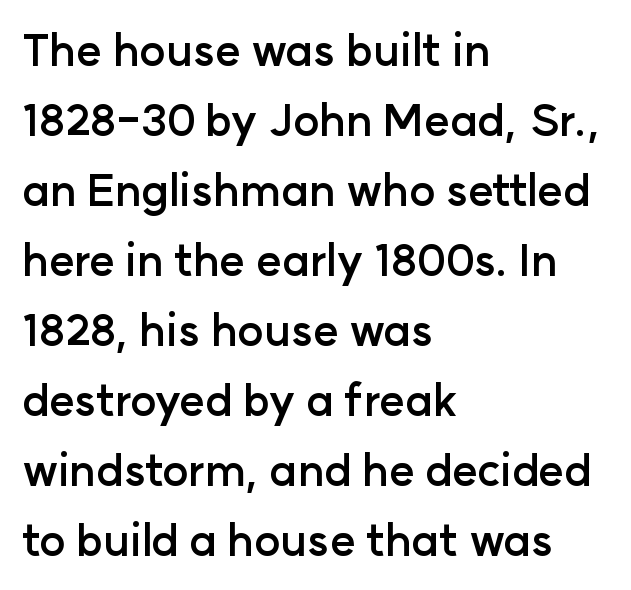
The image shows 44 px semibold sans-serif type, upright; set left-aligned, normal line spacing (1.59x), normal letter spacing, not underlined; low stroke contrast and a medium x-height.
